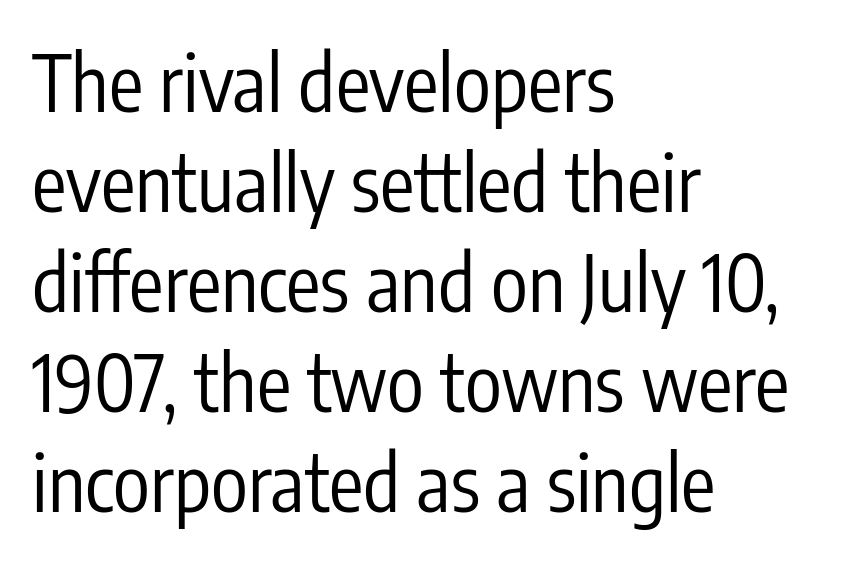
The image shows 77 px regular-weight, condensed sans-serif type, upright; set left-aligned, normal line spacing (1.3x), normal letter spacing, not underlined; low stroke contrast and a medium x-height.
